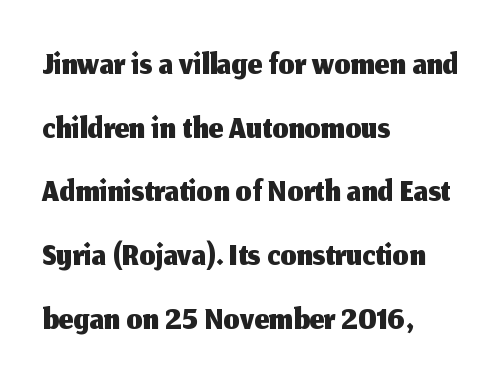
{"serif": "no", "italic": "no", "width": "normal", "stroke_contrast": "medium", "x_height": "medium", "monospaced": "no", "underline": "no", "align": "left", "line_spacing": "normal", "line_spacing_ratio": 1.25, "letter_spacing": "normal", "letter_spacing_em": 0.0, "glyph_px": 51}
